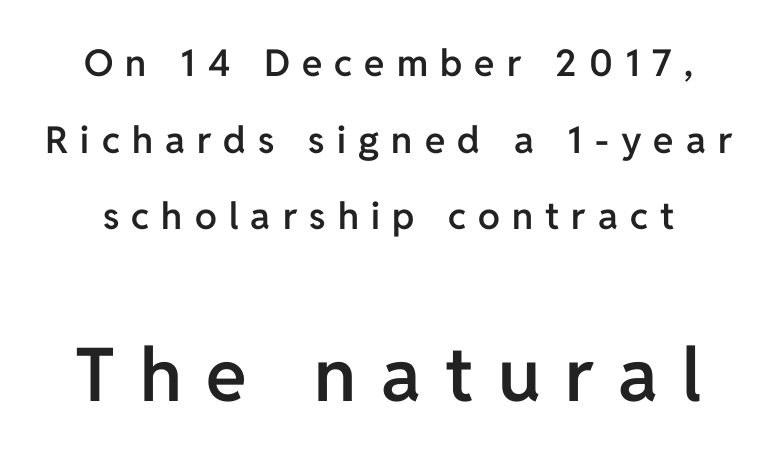
The lower block of text is set noticeably larger than the block above it. In terms of letterform style, serifs are entirely absent. The passage shown is typed in a proportional face where columns would drift. Rule under the text: the space is simply empty.
